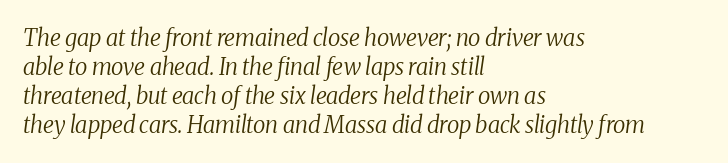
{"italic": "yes", "lean": "right", "slant_degrees": 8, "bold": "no", "underline": "no", "align": "left", "line_spacing": "normal", "line_spacing_ratio": 1.26, "letter_spacing": "normal", "letter_spacing_em": 0.0, "glyph_px": 23}
